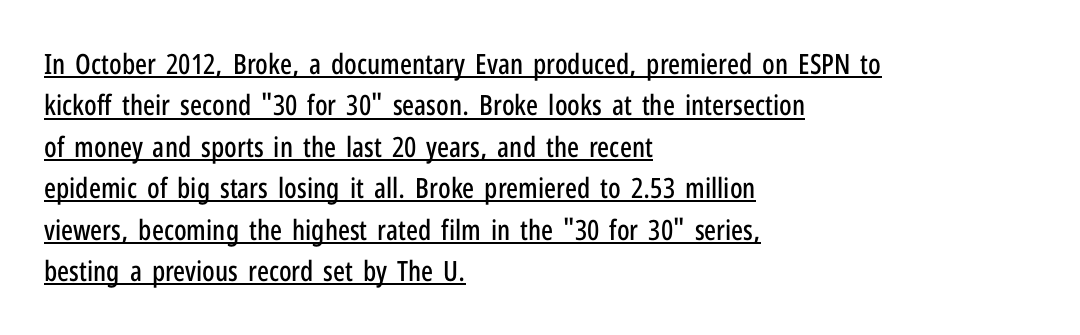
The image shows 28 px condensed sans-serif type, upright; set left-aligned, normal line spacing (1.48x), normal letter spacing, underlined; low stroke contrast and a medium x-height.
